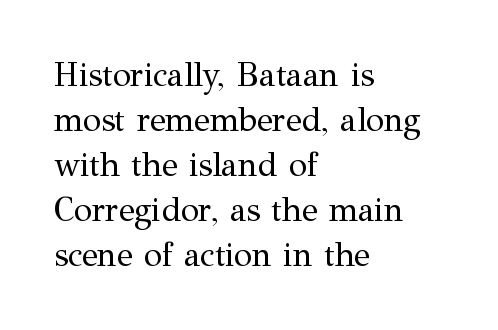
The image shows 33 px regular-weight serif type, upright; set left-aligned, normal line spacing (1.36x), normal letter spacing, not underlined; medium stroke contrast and a medium x-height.
